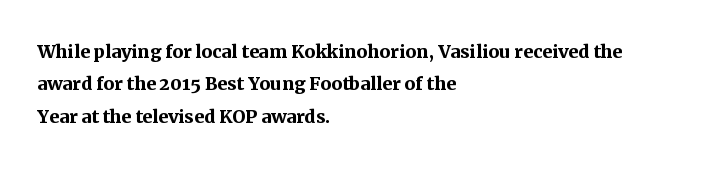
The image shows 24 px bold type, upright; set left-aligned, normal line spacing (1.35x), normal letter spacing, not underlined.
